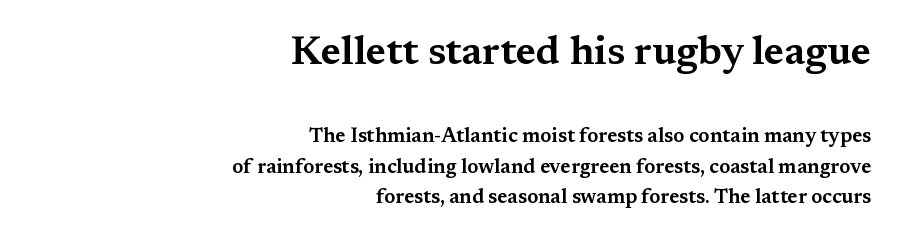
The image shows 40 px wide serif type, upright; set right-aligned, normal line spacing (1.53x), normal letter spacing, not underlined; the first (top) block is 2.0x larger; medium stroke contrast and a medium x-height.
